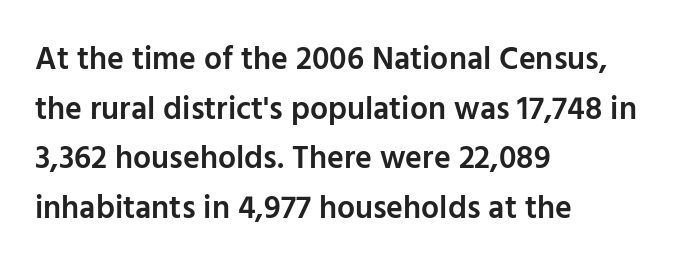
Q: Is the text bold? A: Semi-bold.
Q: Is the text italic (slanted)? A: No, it is upright.
Q: Is the typeface a serif or a sans-serif typeface? A: Sans-serif.
Q: Is the text underlined? A: No.
Q: How is the paragraph aligned? A: Left-aligned.
Q: Is the spacing between letters normal or unusually wide? A: Normal.
Q: Is the spacing between lines tight, normal or loose? A: Normal.
Q: Width (condensed, normal, or wide)? A: Normal.
Q: Stroke contrast? A: Low.
Q: x-height? A: Medium.
Q: Monospaced? A: No.
